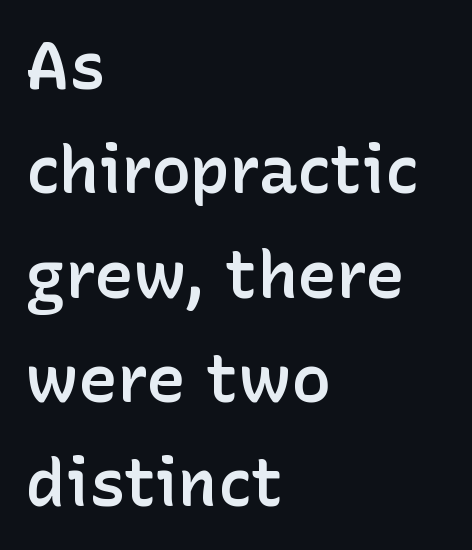
{"serif": "no", "italic": "no", "bold": "semi", "weight": "semibold", "width": "normal", "stroke_contrast": "low", "x_height": "medium", "monospaced": "no", "underline": "no", "align": "left", "line_spacing": "normal", "line_spacing_ratio": 1.58, "letter_spacing": "normal", "letter_spacing_em": 0.0, "glyph_px": 66}
